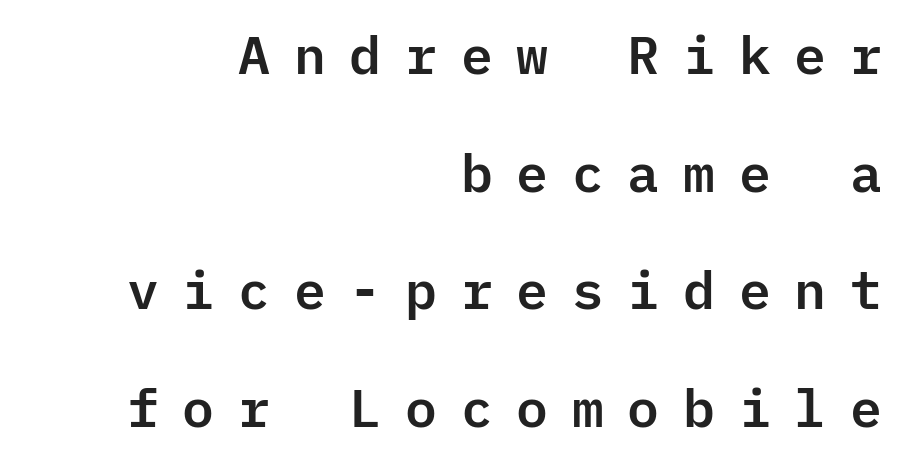
Q: Is the text italic (slanted)? A: No, it is upright.
Q: Is the typeface a serif or a sans-serif typeface? A: Sans-serif.
Q: Is the text underlined? A: No.
Q: How is the paragraph aligned? A: Right-aligned.
Q: Is the spacing between letters normal or unusually wide? A: Unusually wide.
Q: Is the spacing between lines tight, normal or loose? A: Loose.
Q: Width (condensed, normal, or wide)? A: Normal.
Q: Stroke contrast? A: Low.
Q: x-height? A: Medium.
Q: Monospaced? A: Yes.
